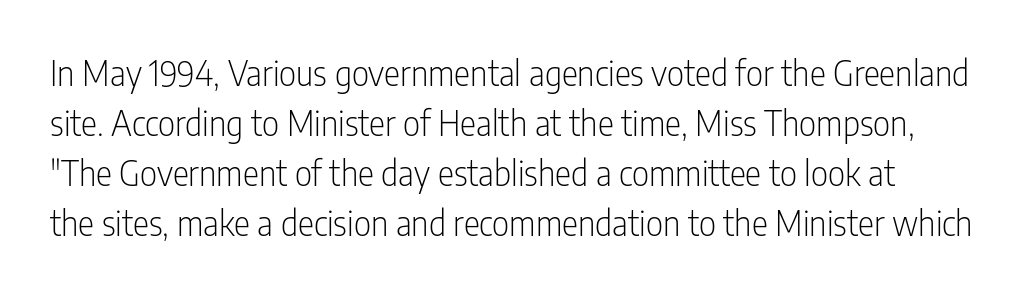
The face looks like a standard text weight, possibly lighter. Nothing unusual about the tracking: characters are spaced as the font intends. Note the varied advance widths — an 'i' is clearly narrower than an 'm'. No italicization has been applied; the sample stays upright. The foot of each line stays bare and open.
